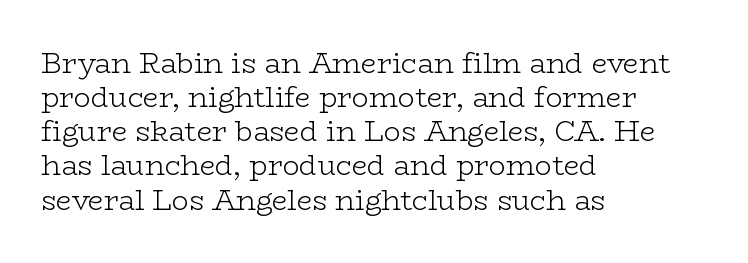
Unmarked baselines from the first word to the last. Weight: in the light-to-regular range. You could not count columns in this text — the font is proportionally spaced. The typeface chosen for these lines features serifs. Caption: standard tracking, unaltered.
